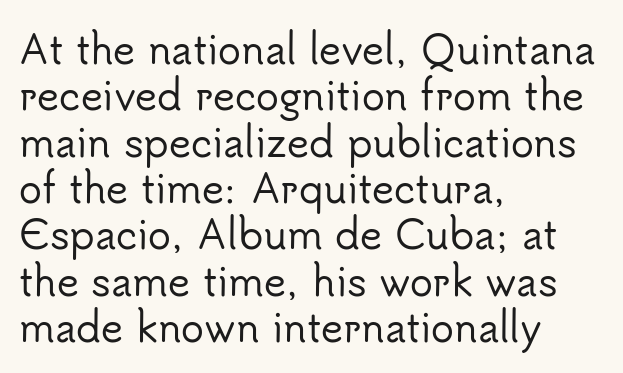
Are there feet on the stems? There aren't — it's a sans. This is the regular roman posture of the typeface. The string is rendered with underlining switched off. Every row of glyphs begins at an identical x-position on the left. The letters advance in unequal steps, a hallmark of proportional type.
